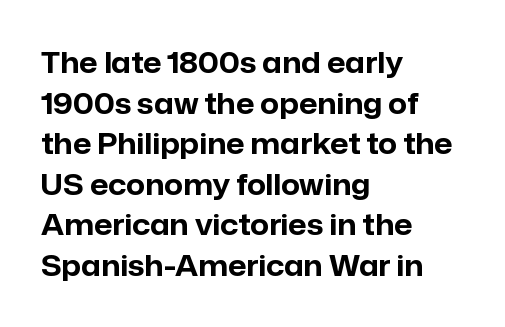
{"serif": "no", "italic": "no", "bold": "yes", "weight": "bold", "width": "normal", "stroke_contrast": "low", "x_height": "medium", "monospaced": "no", "underline": "no", "align": "left", "line_spacing": "normal", "line_spacing_ratio": 1.4, "letter_spacing": "normal", "letter_spacing_em": 0.0, "glyph_px": 29}
